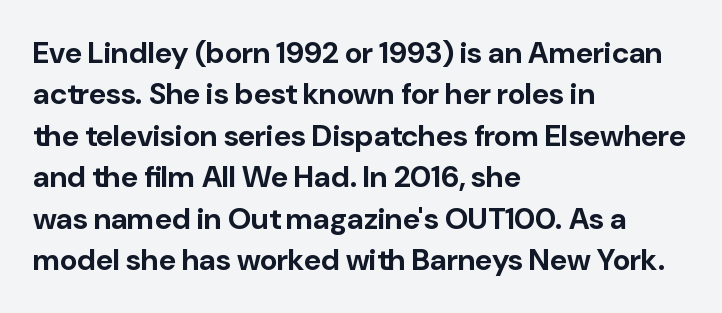
Q: Is the text bold? A: Yes.
Q: Is the text italic (slanted)? A: No, it is upright.
Q: Is the typeface a serif or a sans-serif typeface? A: Sans-serif.
Q: Is the text underlined? A: No.
Q: How is the paragraph aligned? A: Left-aligned.
Q: Is the spacing between letters normal or unusually wide? A: Normal.
Q: Is the spacing between lines tight, normal or loose? A: Normal.
Q: Width (condensed, normal, or wide)? A: Normal.
Q: Stroke contrast? A: Low.
Q: x-height? A: Medium.
Q: Monospaced? A: No.
